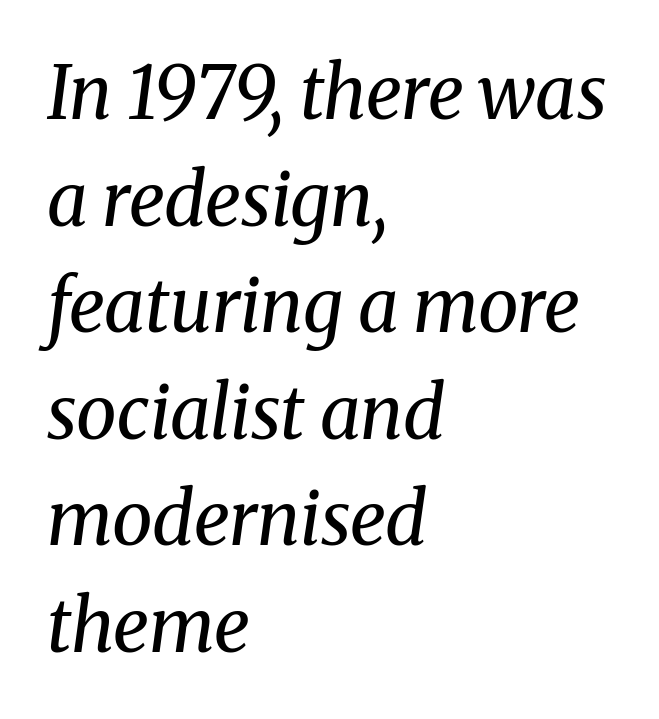
Q: Is the text bold? A: No.
Q: Is the text italic (slanted)? A: Yes, it leans right by about 8 degrees.
Q: Is the typeface a serif or a sans-serif typeface? A: Serif.
Q: Is the text underlined? A: No.
Q: How is the paragraph aligned? A: Left-aligned.
Q: Is the spacing between letters normal or unusually wide? A: Normal.
Q: Is the spacing between lines tight, normal or loose? A: Normal.
Q: Width (condensed, normal, or wide)? A: Normal.
Q: Stroke contrast? A: Medium.
Q: x-height? A: Medium.
Q: Monospaced? A: No.
